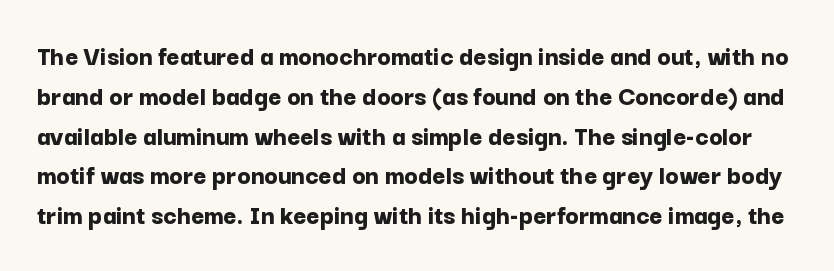
{"serif": "no", "italic": "no", "bold": "yes", "weight": "bold", "width": "normal", "stroke_contrast": "low", "x_height": "medium", "monospaced": "no", "underline": "no", "line_spacing": "normal", "line_spacing_ratio": 1.42, "letter_spacing": "normal", "letter_spacing_em": 0.0, "glyph_px": 28}
